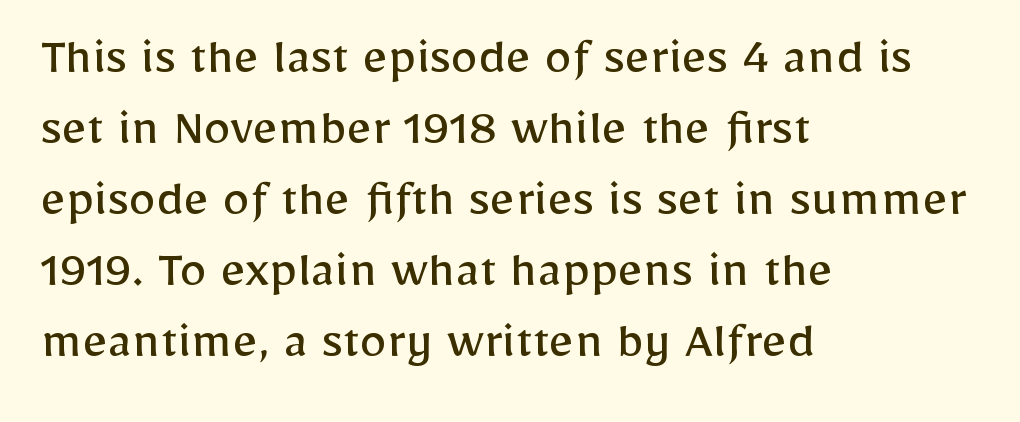
The image shows 55 px regular-weight sans-serif type, upright; set left-aligned, normal line spacing (1.29x), normal letter spacing, not underlined; low stroke contrast and a medium x-height.
